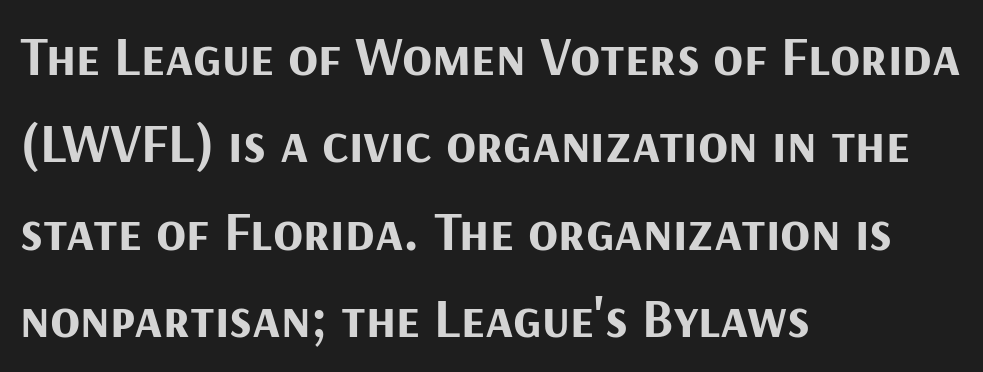
Q: Is the text bold? A: Yes.
Q: Is the text italic (slanted)? A: No, it is upright.
Q: Is the typeface a serif or a sans-serif typeface? A: Sans-serif.
Q: Is the text underlined? A: No.
Q: How is the paragraph aligned? A: Left-aligned.
Q: Is the spacing between letters normal or unusually wide? A: Normal.
Q: Is the spacing between lines tight, normal or loose? A: Normal.
Q: Width (condensed, normal, or wide)? A: Normal.
Q: Stroke contrast? A: Medium.
Q: x-height? A: Medium.
Q: Monospaced? A: No.
